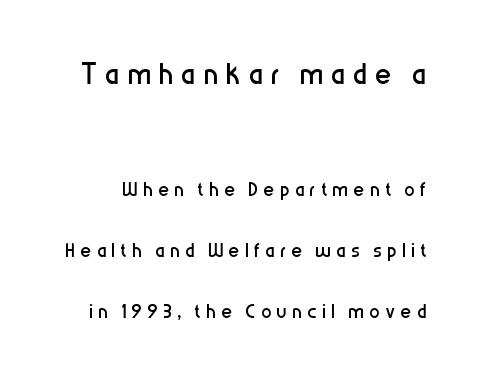
Q: Is the text bold? A: No.
Q: Is the text italic (slanted)? A: No, it is upright.
Q: Is the typeface a serif or a sans-serif typeface? A: Sans-serif.
Q: Is the text underlined? A: No.
Q: Is the spacing between letters normal or unusually wide? A: Unusually wide.
Q: Is the spacing between lines tight, normal or loose? A: Loose.
Q: Which block of text is set in a larger size, the first (top) or the second (bottom)? A: The first (top) one.
Q: Width (condensed, normal, or wide)? A: Condensed.
Q: Stroke contrast? A: Low.
Q: x-height? A: Medium.
Q: Monospaced? A: No.
